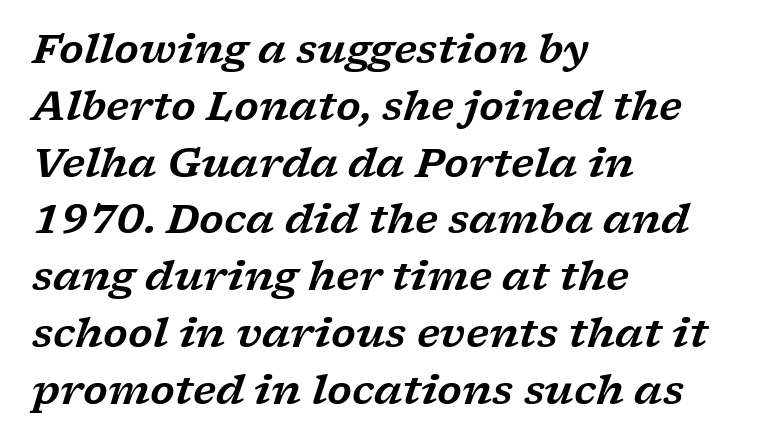
{"serif": "yes", "italic": "yes", "lean": "right", "slant_degrees": 17, "width": "wide", "stroke_contrast": "low", "x_height": "medium", "monospaced": "no", "underline": "no", "align": "left", "line_spacing": "normal", "line_spacing_ratio": 1.42, "letter_spacing": "normal", "letter_spacing_em": 0.0, "glyph_px": 40}
